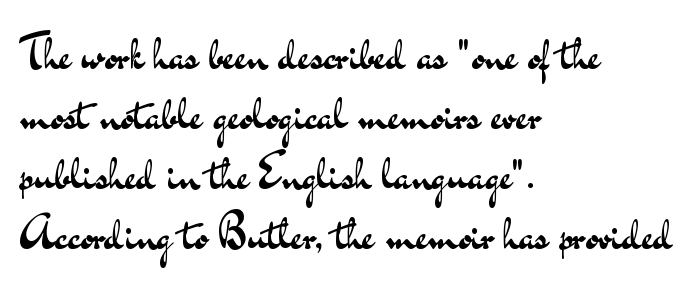
{"serif": "no", "bold": "no", "weight": "regular", "width": "wide", "stroke_contrast": "medium", "x_height": "small", "monospaced": "no", "underline": "no", "align": "left", "line_spacing": "normal", "line_spacing_ratio": 1.28, "letter_spacing": "normal", "letter_spacing_em": 0.0, "glyph_px": 47}
